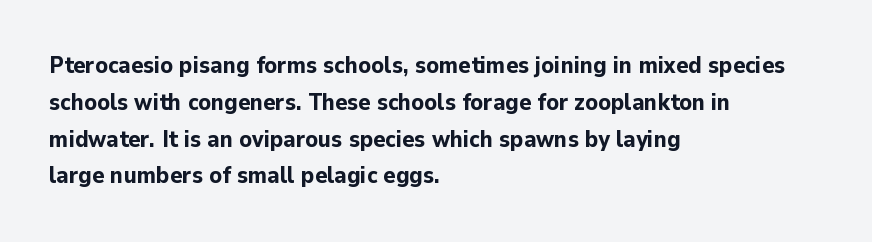
The passage shown stacks its lines at a standard gap. The rag falls on the right side of this text block. Nope, not italic — everything's standing straight. Rule under the text: the space is simply empty. The face used here is rendered with its standard letterfit.
